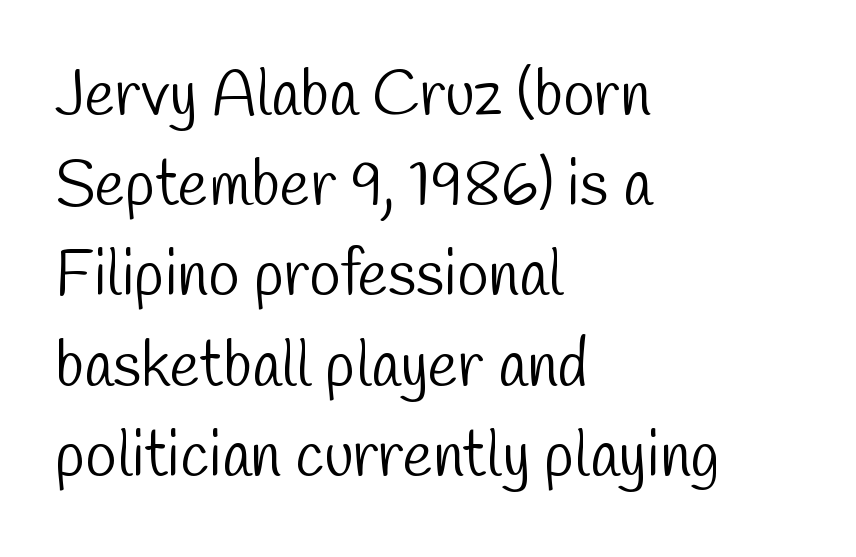
Q: Is the text bold? A: No.
Q: Is the typeface a serif or a sans-serif typeface? A: Sans-serif.
Q: Is the text underlined? A: No.
Q: How is the paragraph aligned? A: Left-aligned.
Q: Is the spacing between letters normal or unusually wide? A: Normal.
Q: Is the spacing between lines tight, normal or loose? A: Normal.
Q: Width (condensed, normal, or wide)? A: Condensed.
Q: Stroke contrast? A: Low.
Q: x-height? A: Medium.
Q: Monospaced? A: No.
